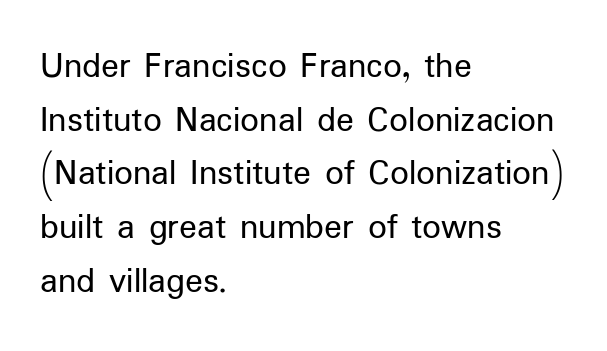
Where is the straight margin? On the left. Counters stay open thanks to moderate or lighter strokes. Normally led — the rows are evenly, conventionally spaced. You could call the tracking neutral — neither tight nor loose. Is this a fixed-width face? No — the glyphs have proportional, varying widths.
